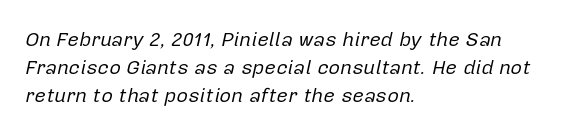
Q: Is the text bold? A: No.
Q: Is the text italic (slanted)? A: Yes, it leans right by about 12 degrees.
Q: Is the text underlined? A: No.
Q: How is the paragraph aligned? A: Left-aligned.
Q: Is the spacing between letters normal or unusually wide? A: Normal.
Q: Is the spacing between lines tight, normal or loose? A: Normal.
